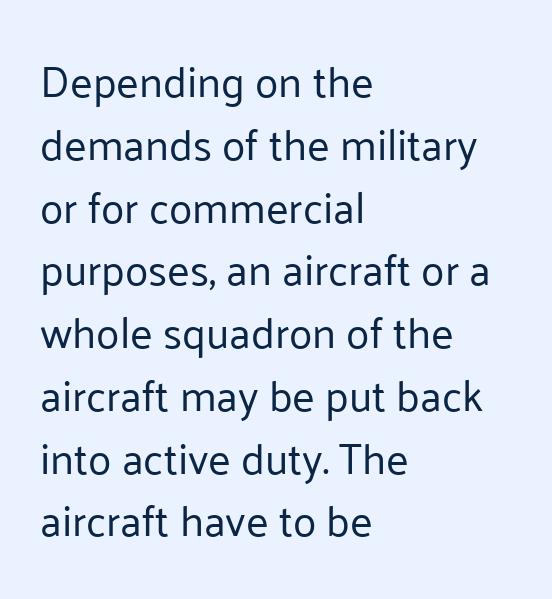
The image shows 43 px regular-weight sans-serif type, upright; set left-aligned, normal line spacing (1.46x), normal letter spacing, not underlined; low stroke contrast and a medium x-height.
